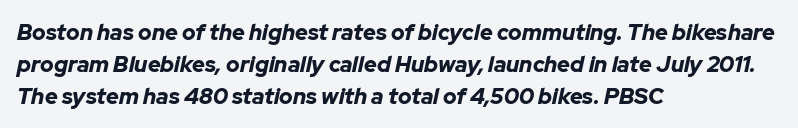
Q: Is the text bold? A: Yes.
Q: Is the text italic (slanted)? A: Yes, it leans right by about 12 degrees.
Q: Is the text underlined? A: No.
Q: How is the paragraph aligned? A: Left-aligned.
Q: Is the spacing between letters normal or unusually wide? A: Normal.
Q: Is the spacing between lines tight, normal or loose? A: Normal.
